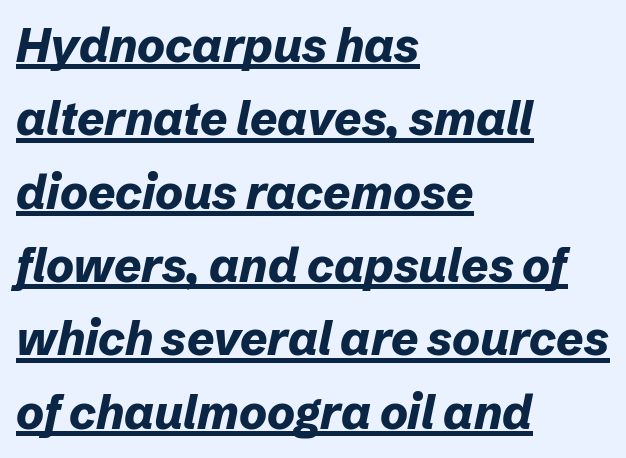
Q: Is the text bold? A: Yes.
Q: Is the text italic (slanted)? A: Yes, it leans right by about 12 degrees.
Q: Is the text underlined? A: Yes.
Q: How is the paragraph aligned? A: Left-aligned.
Q: Is the spacing between letters normal or unusually wide? A: Normal.
Q: Is the spacing between lines tight, normal or loose? A: Normal.
Q: Width (condensed, normal, or wide)? A: Normal.
Q: Stroke contrast? A: Low.
Q: x-height? A: Medium.
Q: Monospaced? A: No.
